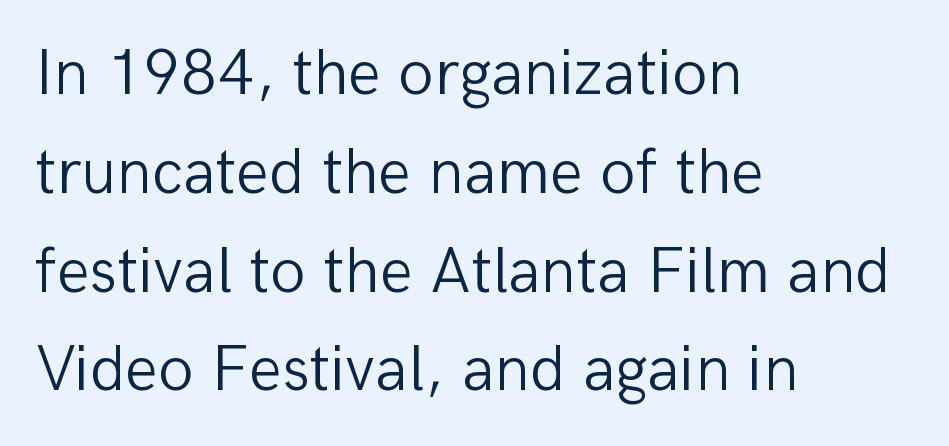
The image shows 65 px light sans-serif type, upright; set left-aligned, normal line spacing (1.52x), normal letter spacing, not underlined; low stroke contrast and a medium x-height.
